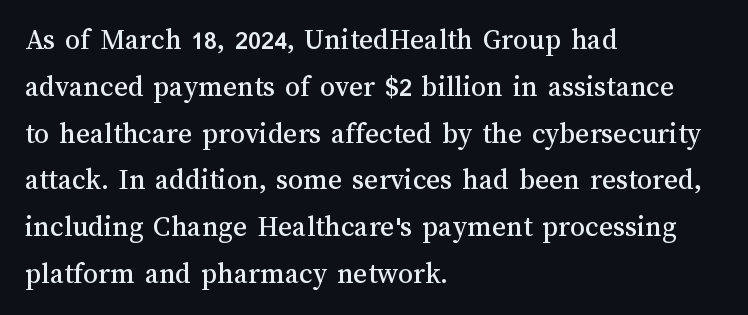
The image shows 30 px text type, upright; set left-aligned, normal line spacing (1.56x), normal letter spacing, not underlined; medium stroke contrast and a medium x-height.
